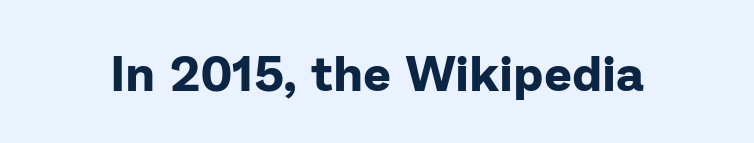
Q: Is the text bold? A: Yes.
Q: Is the text italic (slanted)? A: No, it is upright.
Q: Is the typeface a serif or a sans-serif typeface? A: Sans-serif.
Q: Is the text underlined? A: No.
Q: Is the spacing between letters normal or unusually wide? A: Normal.
Q: Width (condensed, normal, or wide)? A: Normal.
Q: Stroke contrast? A: Low.
Q: x-height? A: Medium.
Q: Monospaced? A: No.
